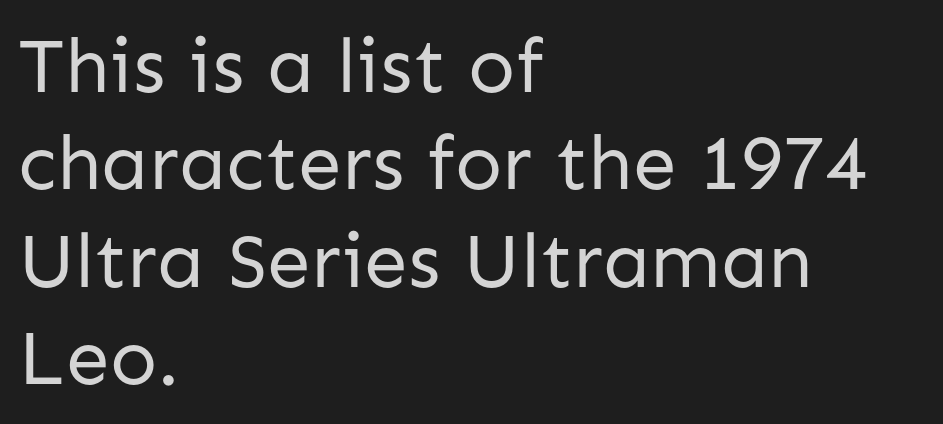
{"serif": "no", "italic": "no", "bold": "no", "weight": "regular", "width": "normal", "stroke_contrast": "low", "x_height": "medium", "monospaced": "no", "underline": "no", "align": "left", "line_spacing": "normal", "line_spacing_ratio": 1.25, "letter_spacing": "normal", "letter_spacing_em": 0.0, "glyph_px": 78}
